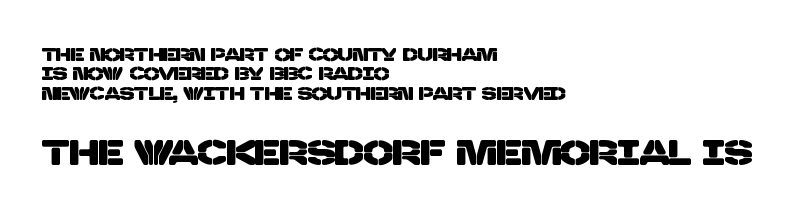
How are the letters spaced? Ordinarily, with no added tracking. Here the second block reads like a headline and the first like body copy. The letters carry no serifs — their stems end cleanly without finishing strokes. Varying glyph widths throughout — classic text-font behaviour. Line beginnings align vertically; line endings do not.
